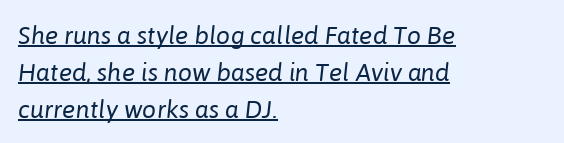
{"italic": "yes", "lean": "right", "slant_degrees": 6, "bold": "no", "underline": "yes", "align": "left", "line_spacing": "normal", "line_spacing_ratio": 1.48, "letter_spacing": "normal", "letter_spacing_em": 0.0, "glyph_px": 25}
